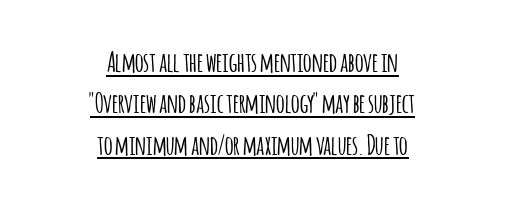
Q: Is the text italic (slanted)? A: No, it is upright.
Q: Is the text underlined? A: Yes.
Q: How is the paragraph aligned? A: Centered.
Q: Is the spacing between letters normal or unusually wide? A: Normal.
Q: Is the spacing between lines tight, normal or loose? A: Normal.
